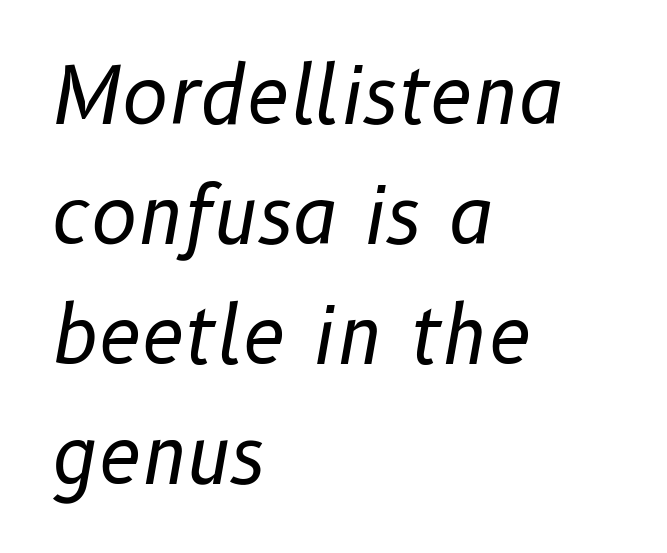
Q: Is the text bold? A: No.
Q: Is the text italic (slanted)? A: Yes, it leans right by about 10 degrees.
Q: Is the text underlined? A: No.
Q: How is the paragraph aligned? A: Left-aligned.
Q: Is the spacing between letters normal or unusually wide? A: Normal.
Q: Is the spacing between lines tight, normal or loose? A: Normal.
Q: Width (condensed, normal, or wide)? A: Normal.
Q: Stroke contrast? A: Low.
Q: x-height? A: Medium.
Q: Monospaced? A: No.
